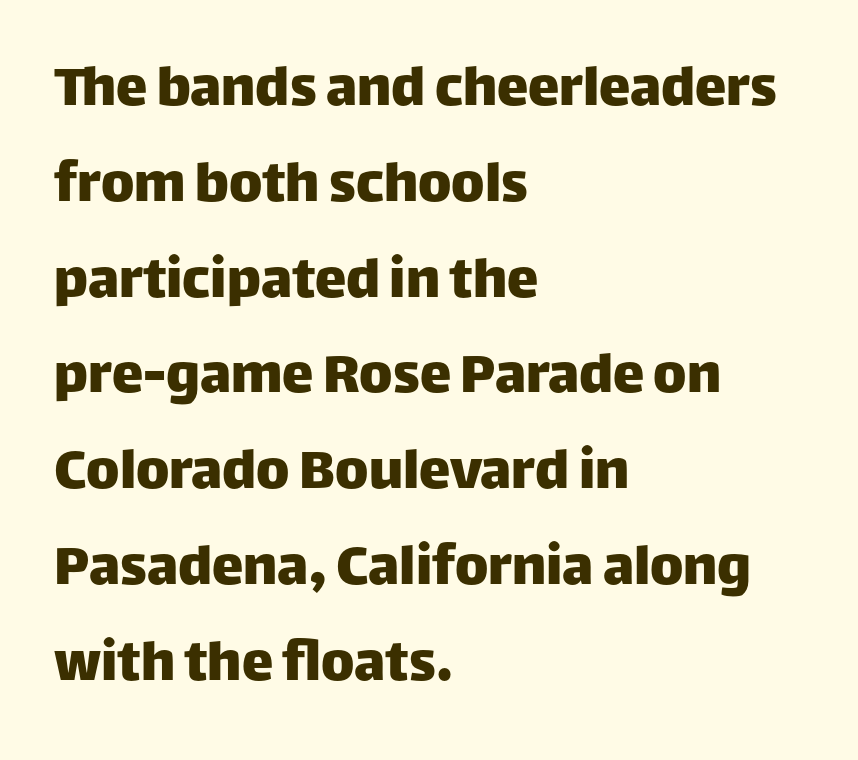
{"serif": "no", "italic": "no", "width": "normal", "stroke_contrast": "low", "x_height": "large", "monospaced": "no", "underline": "no", "align": "left", "line_spacing": "normal", "line_spacing_ratio": 1.52, "letter_spacing": "normal", "letter_spacing_em": 0.0, "glyph_px": 63}
